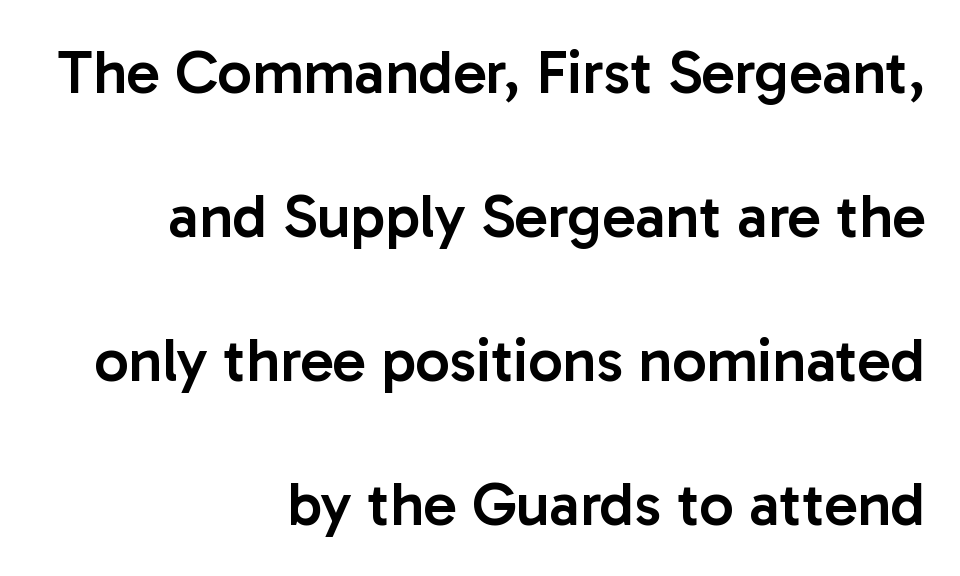
{"serif": "no", "italic": "no", "bold": "semi", "weight": "semibold", "width": "normal", "stroke_contrast": "low", "x_height": "medium", "monospaced": "no", "underline": "no", "align": "right", "line_spacing": "loose", "line_spacing_ratio": 2.36, "letter_spacing": "normal", "letter_spacing_em": 0.0, "glyph_px": 61}
